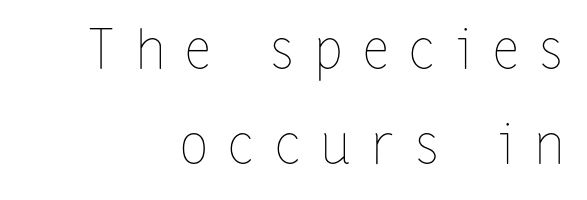
{"italic": "no", "bold": "no", "weight": "thin", "width": "condensed", "stroke_contrast": "low", "x_height": "medium", "monospaced": "no", "underline": "no", "align": "right", "line_spacing_ratio": 1.72, "letter_spacing": "wide", "letter_spacing_em": 0.41, "glyph_px": 55}
